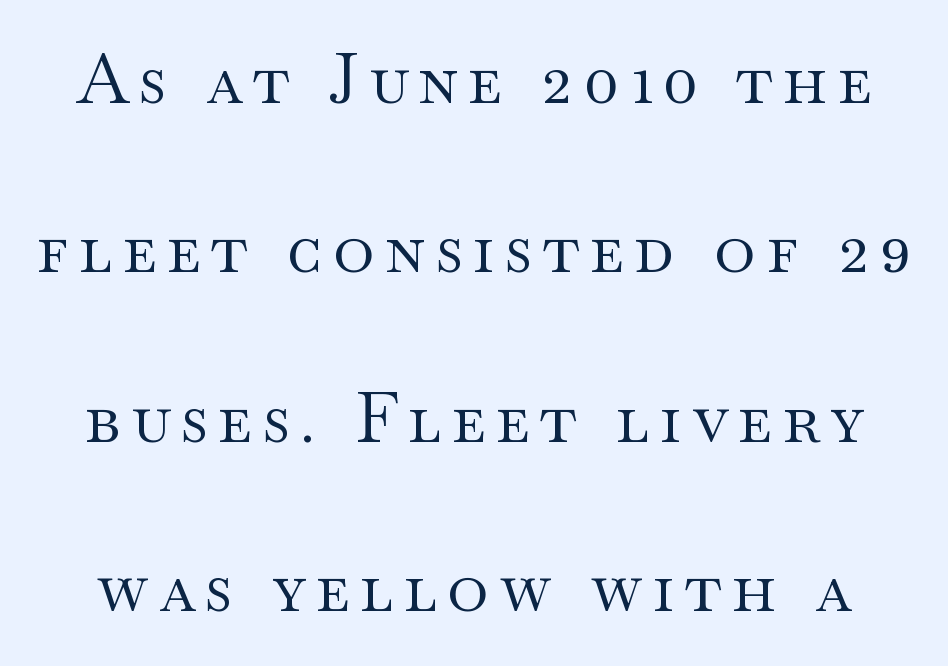
The image shows 70 px regular-weight, wide serif type, upright; set loose line spacing (2.42x), not underlined; medium stroke contrast and a small x-height.
